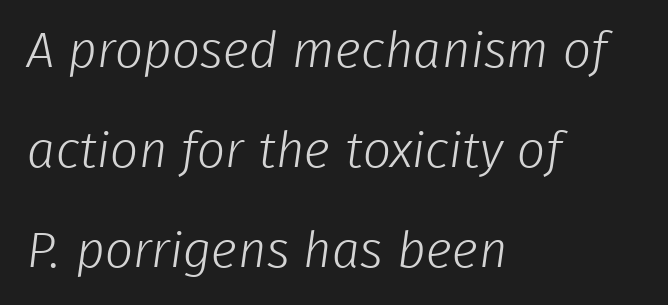
The image shows 50 px light sans-serif type; set left-aligned, loose line spacing (2.0x), normal letter spacing, not underlined; low stroke contrast and a medium x-height.
